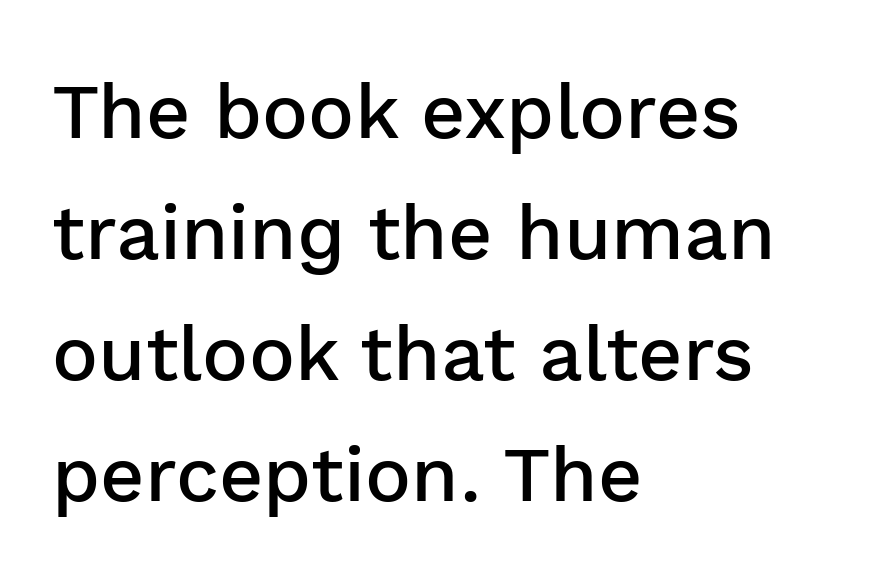
The image shows 77 px semibold sans-serif type, upright; set left-aligned, normal line spacing (1.57x), normal letter spacing, not underlined; low stroke contrast and a medium x-height.
